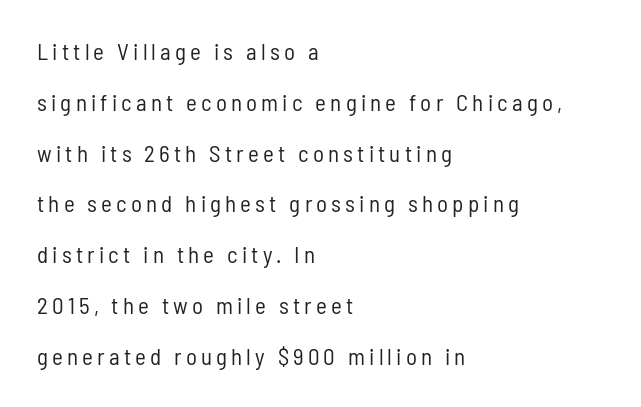
{"italic": "no", "bold": "no", "underline": "no", "align": "left", "line_spacing": "loose", "line_spacing_ratio": 2.21, "glyph_px": 23}
